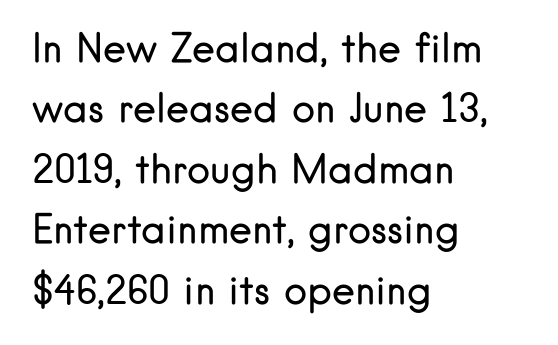
Glyph-to-glyph distance matches everyday printed text. The rendering anchors every line to the left-hand side. Do the characters align in a grid? No, the font is proportional. The baseline area is clear. Evenly set lines give the paragraph a standard silhouette. The type sits square on the baseline with zero lean.
